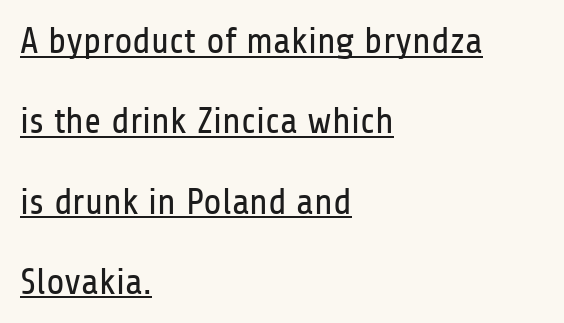
{"serif": "no", "italic": "no", "bold": "no", "weight": "regular", "width": "condensed", "stroke_contrast": "low", "x_height": "medium", "monospaced": "no", "underline": "yes", "align": "left", "line_spacing": "loose", "line_spacing_ratio": 2.17, "letter_spacing": "normal", "letter_spacing_em": 0.0, "glyph_px": 37}
